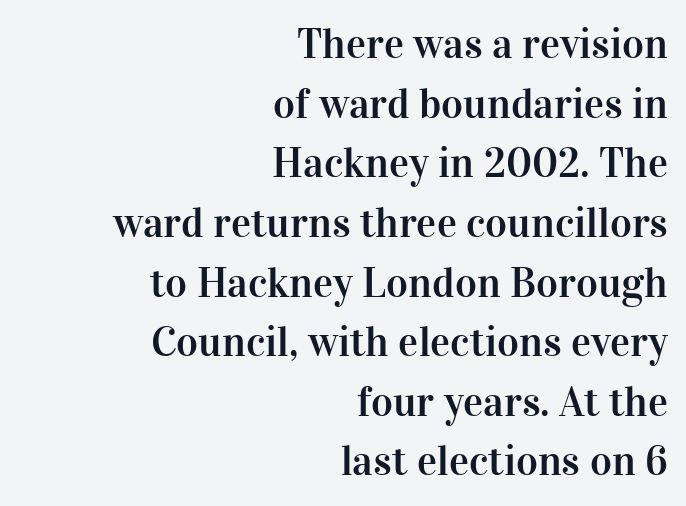
The image shows 42 px serif type, upright; set right-aligned, normal line spacing (1.42x), normal letter spacing, not underlined; high stroke contrast and a medium x-height.
